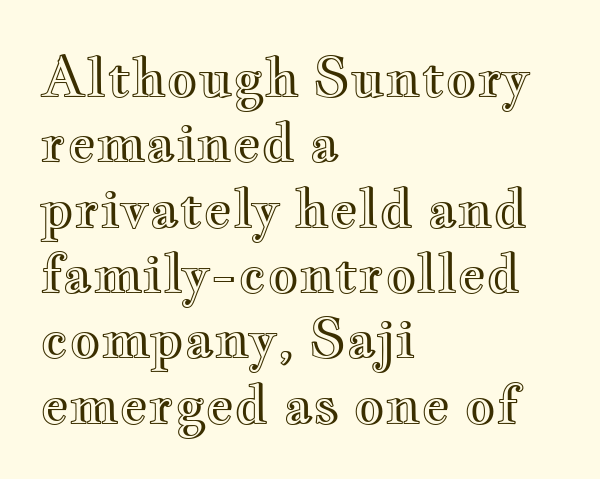
Q: Is the text italic (slanted)? A: No, it is upright.
Q: Is the text underlined? A: No.
Q: How is the paragraph aligned? A: Left-aligned.
Q: Is the spacing between letters normal or unusually wide? A: Normal.
Q: Width (condensed, normal, or wide)? A: Wide.
Q: x-height? A: Small.
Q: Monospaced? A: No.
